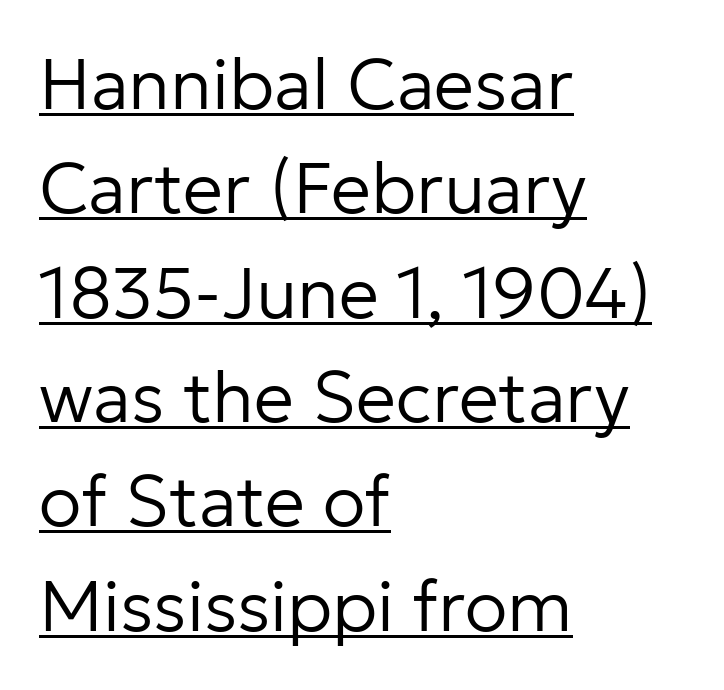
Q: Is the text bold? A: No.
Q: Is the text italic (slanted)? A: No, it is upright.
Q: Is the typeface a serif or a sans-serif typeface? A: Sans-serif.
Q: Is the text underlined? A: Yes.
Q: How is the paragraph aligned? A: Left-aligned.
Q: Is the spacing between letters normal or unusually wide? A: Normal.
Q: Is the spacing between lines tight, normal or loose? A: Normal.
Q: Width (condensed, normal, or wide)? A: Normal.
Q: Stroke contrast? A: Low.
Q: x-height? A: Medium.
Q: Monospaced? A: No.
